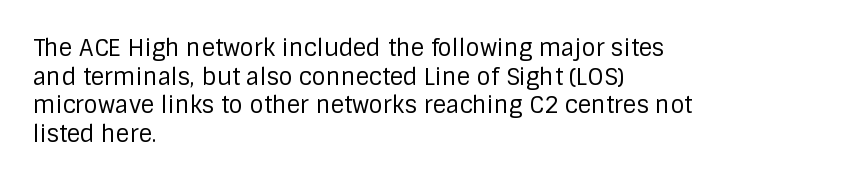
{"italic": "no", "bold": "no", "underline": "no", "align": "left", "line_spacing": "normal", "line_spacing_ratio": 1.25, "letter_spacing": "normal", "letter_spacing_em": 0.0, "glyph_px": 23}
